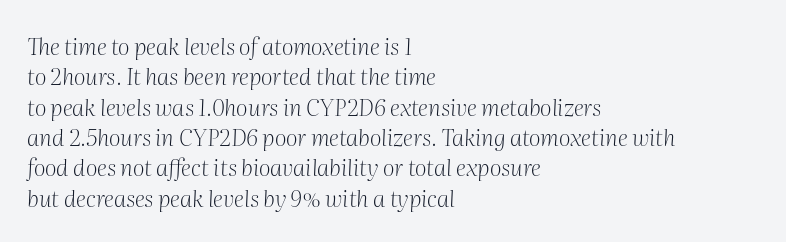
{"italic": "yes", "lean": "right", "slant_degrees": 2, "bold": "no", "underline": "no", "align": "left", "line_spacing": "normal", "line_spacing_ratio": 1.32, "letter_spacing": "normal", "letter_spacing_em": 0.0, "glyph_px": 23}
